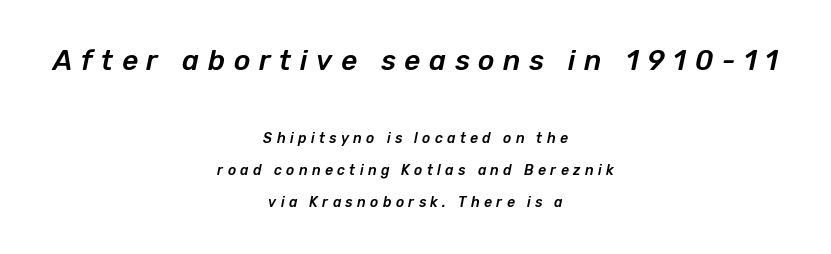
Q: Is the text italic (slanted)? A: Yes, it leans right by about 12 degrees.
Q: Is the text underlined? A: No.
Q: How is the paragraph aligned? A: Centered.
Q: Is the spacing between letters normal or unusually wide? A: Unusually wide.
Q: Is the spacing between lines tight, normal or loose? A: Loose.
Q: Which block of text is set in a larger size, the first (top) or the second (bottom)? A: The first (top) one.
Q: Width (condensed, normal, or wide)? A: Normal.
Q: Stroke contrast? A: Low.
Q: x-height? A: Medium.
Q: Monospaced? A: No.
